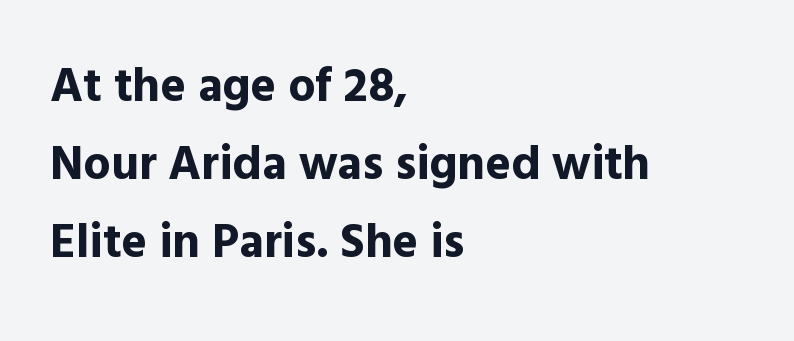
{"serif": "no", "italic": "no", "bold": "yes", "weight": "bold", "width": "normal", "x_height": "medium", "monospaced": "no", "underline": "no", "align": "left", "line_spacing": "normal", "line_spacing_ratio": 1.63, "letter_spacing": "normal", "letter_spacing_em": 0.0, "glyph_px": 48}
